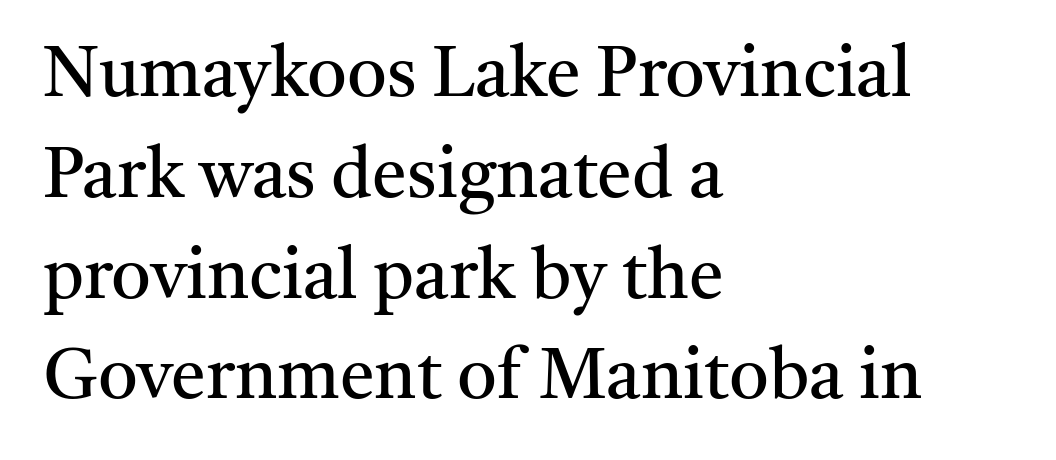
Q: Is the text bold? A: No.
Q: Is the text italic (slanted)? A: No, it is upright.
Q: Is the typeface a serif or a sans-serif typeface? A: Serif.
Q: Is the text underlined? A: No.
Q: How is the paragraph aligned? A: Left-aligned.
Q: Is the spacing between letters normal or unusually wide? A: Normal.
Q: Is the spacing between lines tight, normal or loose? A: Normal.
Q: Width (condensed, normal, or wide)? A: Normal.
Q: Stroke contrast? A: Medium.
Q: x-height? A: Medium.
Q: Monospaced? A: No.
